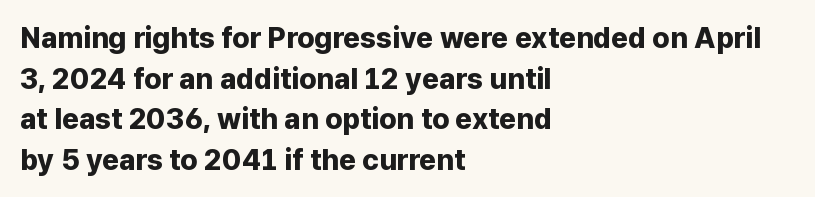
Just letters on the line, the space beneath them empty. Baseline-to-baseline distance is the conventional proportion of letter height. Typesetter's note: full bold, strokes at maximum text heaviness. Layout note: lines flush left. These lines are rendered in a variable-pitch font.
